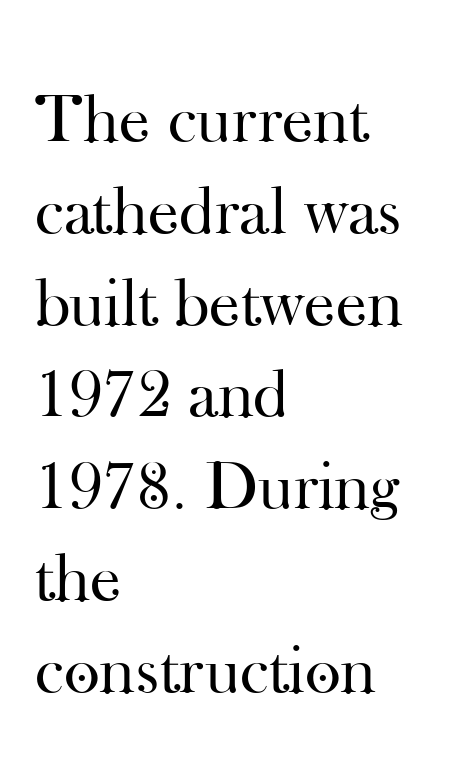
Q: Is the text bold? A: No.
Q: Is the text italic (slanted)? A: No, it is upright.
Q: Is the typeface a serif or a sans-serif typeface? A: Serif.
Q: Is the text underlined? A: No.
Q: How is the paragraph aligned? A: Left-aligned.
Q: Is the spacing between letters normal or unusually wide? A: Normal.
Q: Is the spacing between lines tight, normal or loose? A: Normal.
Q: Width (condensed, normal, or wide)? A: Normal.
Q: Stroke contrast? A: High.
Q: x-height? A: Small.
Q: Monospaced? A: No.
